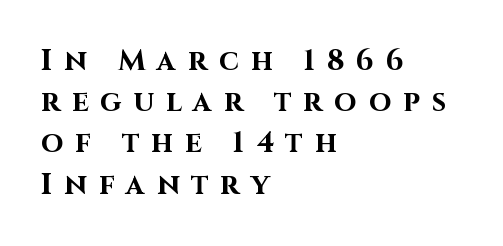
Observe the wide spacing: letters keep a clear distance from each other. Are there feet on the stems? There aren't — it's a sans. Only glyphs here, with clear space below each row. Compared with typical paragraphs, the rows here are spaced about the same. Every stem runs plumb, perpendicular to the baseline.
